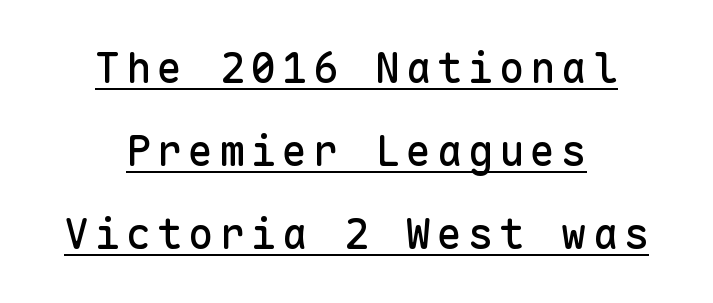
{"serif": "no", "italic": "no", "width": "normal", "stroke_contrast": "low", "x_height": "medium", "monospaced": "yes", "underline": "yes", "align": "center", "line_spacing": "loose", "line_spacing_ratio": 1.98, "glyph_px": 42}
